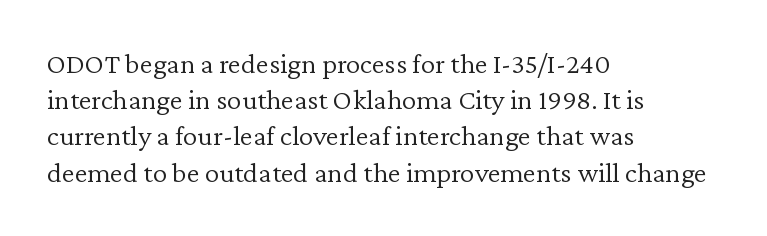
Casual observation: everything's shoved over to the left. Caption: standard tracking, unaltered. Is the type heavy? It reads as light-to-regular instead. The typography opts for an upright posture over an oblique one. The typeface chosen for these lines features serifs. The leading is moderate, giving the passage an even texture.
